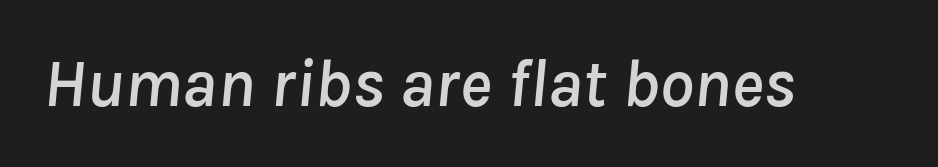
The image shows 68 px text type, italic (leaning right); set normal letter spacing, not underlined; low stroke contrast and a medium x-height.
